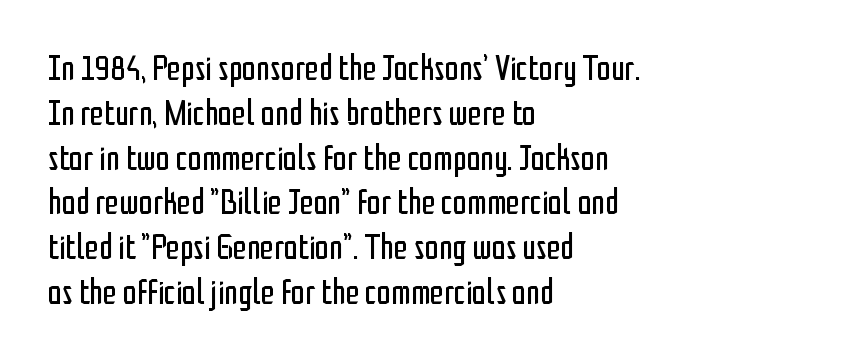
The image shows 35 px regular-weight, condensed sans-serif type, upright; set left-aligned, normal line spacing (1.28x), normal letter spacing, not underlined; low stroke contrast and a medium x-height.
